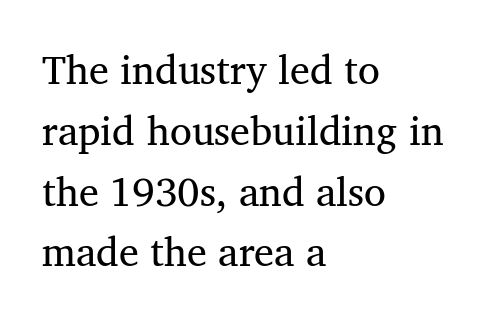
{"serif": "yes", "italic": "no", "bold": "no", "weight": "regular", "width": "normal", "stroke_contrast": "medium", "x_height": "medium", "monospaced": "no", "underline": "no", "align": "left", "line_spacing": "normal", "line_spacing_ratio": 1.52, "letter_spacing": "normal", "letter_spacing_em": 0.0, "glyph_px": 40}
